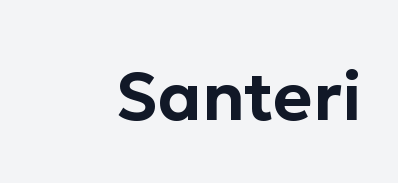
Each letter's strokes conclude bluntly, with no projecting serifs. Note the varied advance widths — an 'i' is clearly narrower than an 'm'. The rendering keeps characters at their native spacing. The space beneath each line is pristine and unruled.
